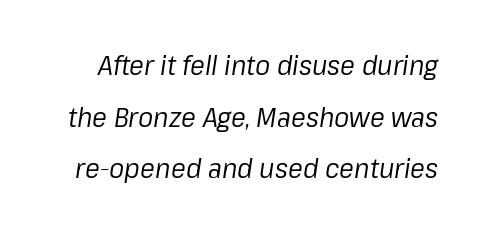
Q: Is the text bold? A: No.
Q: Is the text italic (slanted)? A: Yes, it leans right by about 8 degrees.
Q: Is the text underlined? A: No.
Q: Is the spacing between letters normal or unusually wide? A: Normal.
Q: Width (condensed, normal, or wide)? A: Normal.
Q: Stroke contrast? A: Low.
Q: x-height? A: Medium.
Q: Monospaced? A: No.
